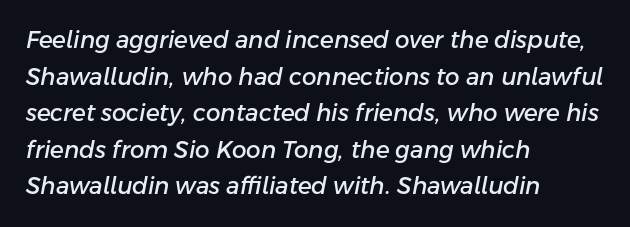
Q: Is the text italic (slanted)? A: Yes, it leans right by about 11 degrees.
Q: Is the text underlined? A: No.
Q: How is the paragraph aligned? A: Left-aligned.
Q: Is the spacing between letters normal or unusually wide? A: Normal.
Q: Is the spacing between lines tight, normal or loose? A: Normal.
